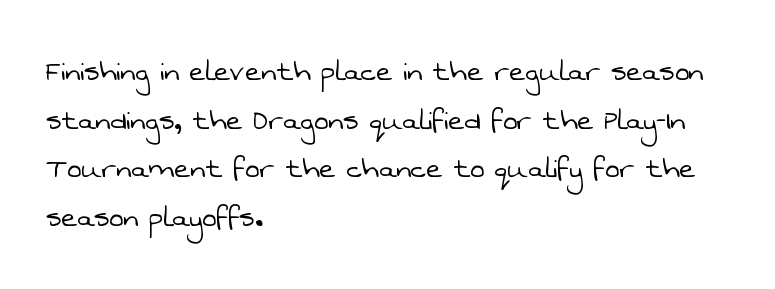
The image shows 34 px light sans-serif type; set left-aligned, normal line spacing (1.43x), normal letter spacing, not underlined; low stroke contrast and a medium x-height.
